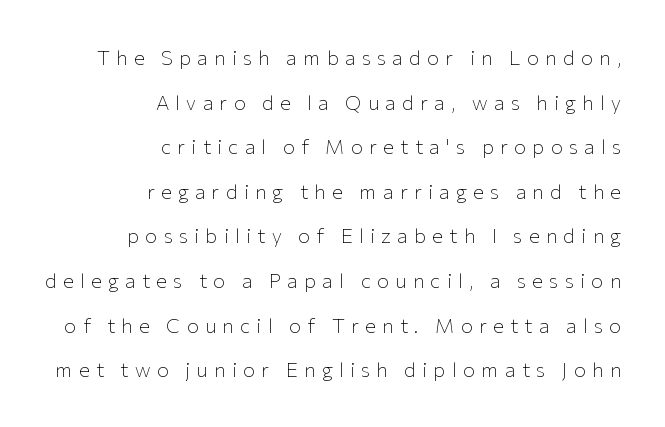
{"italic": "no", "bold": "no", "underline": "no", "align": "right", "line_spacing": "loose", "line_spacing_ratio": 2.23, "letter_spacing": "wide", "letter_spacing_em": 0.32, "glyph_px": 20}
